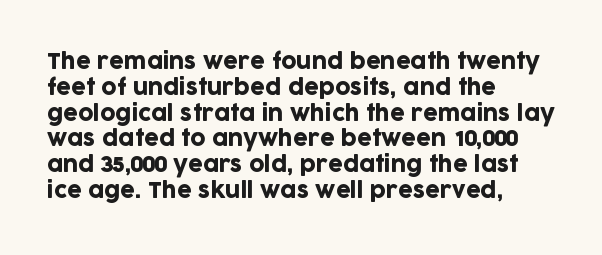
Underline: absent. This rendering uses left alignment, leaving the right contour irregular. A typesetter would mark this as roman, not italic. In terms of letterspacing, this is plain default setting.
